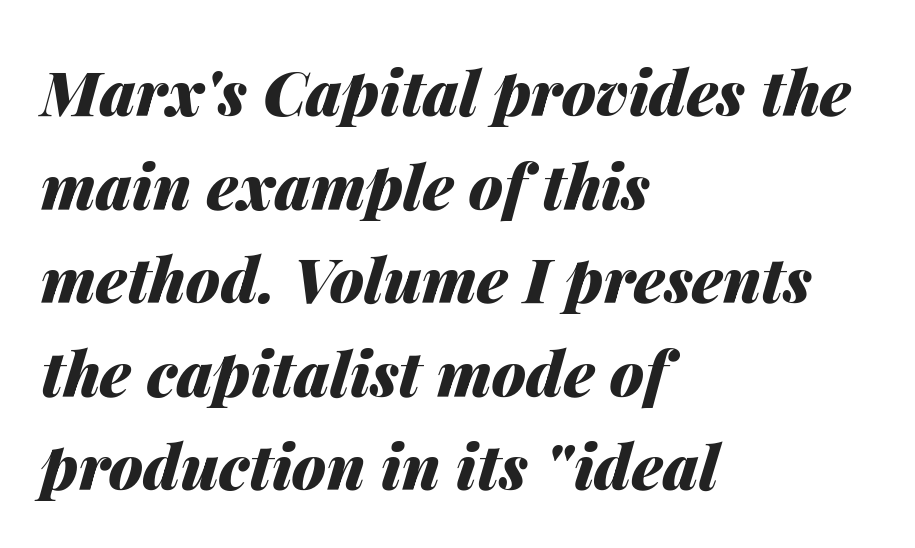
Q: Is the text bold? A: Yes.
Q: Is the text italic (slanted)? A: Yes, it leans right by about 14 degrees.
Q: Is the text underlined? A: No.
Q: How is the paragraph aligned? A: Left-aligned.
Q: Is the spacing between letters normal or unusually wide? A: Normal.
Q: Is the spacing between lines tight, normal or loose? A: Normal.
Q: Width (condensed, normal, or wide)? A: Normal.
Q: Stroke contrast? A: Medium.
Q: x-height? A: Medium.
Q: Monospaced? A: No.
